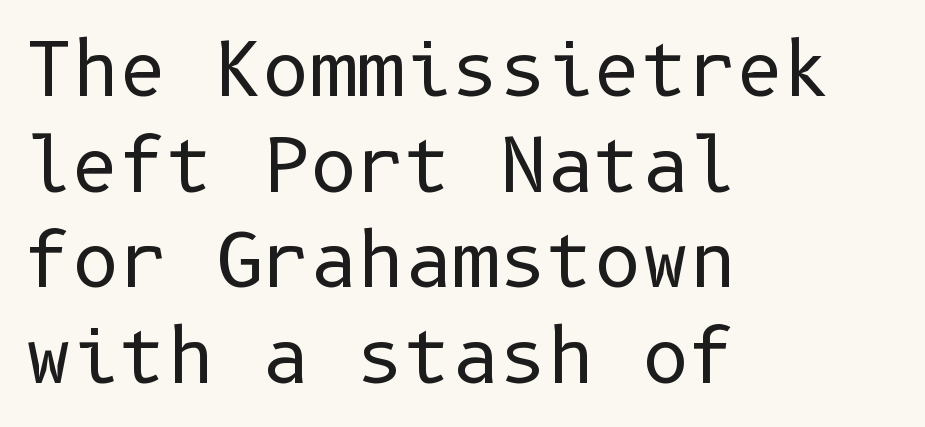
Q: Is the text bold? A: No.
Q: Is the text italic (slanted)? A: No, it is upright.
Q: Is the typeface a serif or a sans-serif typeface? A: Sans-serif.
Q: Is the text underlined? A: No.
Q: How is the paragraph aligned? A: Left-aligned.
Q: Is the spacing between letters normal or unusually wide? A: Normal.
Q: Is the spacing between lines tight, normal or loose? A: Normal.
Q: Width (condensed, normal, or wide)? A: Normal.
Q: Stroke contrast? A: Low.
Q: x-height? A: Medium.
